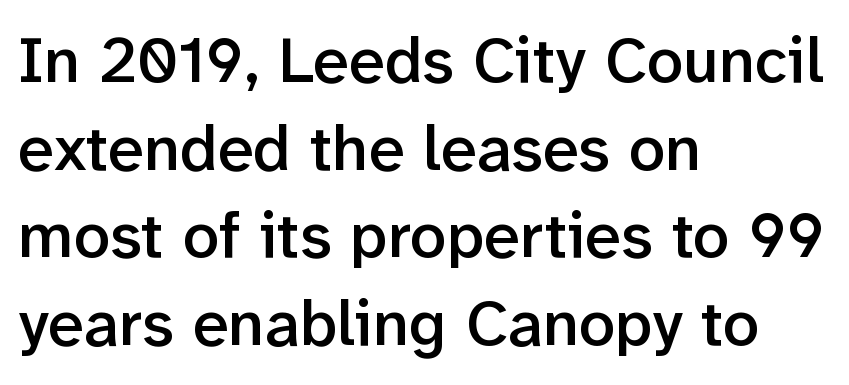
{"serif": "no", "italic": "no", "bold": "semi", "weight": "semibold", "width": "normal", "stroke_contrast": "low", "x_height": "medium", "monospaced": "no", "underline": "no", "align": "left", "line_spacing": "normal", "line_spacing_ratio": 1.35, "letter_spacing": "normal", "letter_spacing_em": 0.0, "glyph_px": 65}
